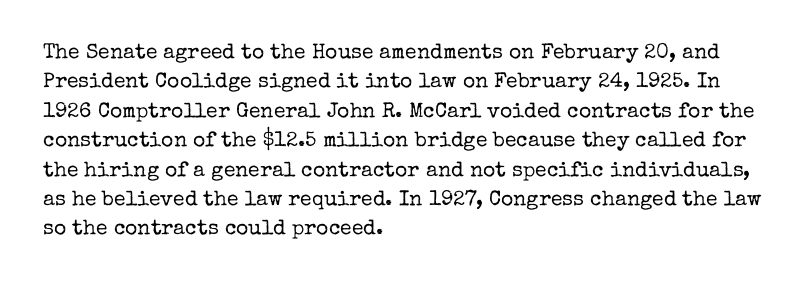
The image shows 21 px text type, upright; set left-aligned, normal line spacing (1.4x), normal letter spacing, not underlined.
